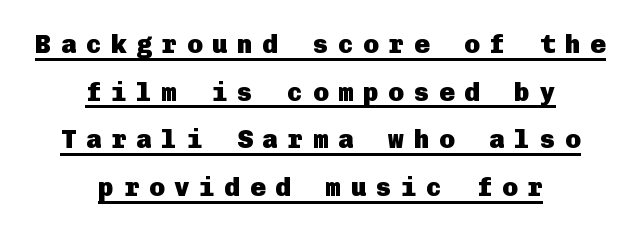
The image shows 26 px bold type, upright; set centered, line spacing 1.83x, unusually wide letter spacing (+0.37 em), underlined.
